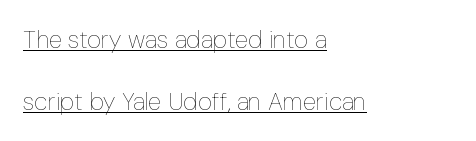
{"italic": "no", "bold": "no", "underline": "yes", "align": "left", "line_spacing": "loose", "line_spacing_ratio": 2.47, "letter_spacing": "normal", "letter_spacing_em": 0.0, "glyph_px": 25}
